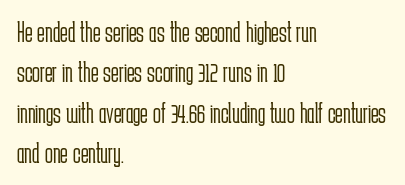
The image shows 29 px light, condensed sans-serif type, upright; set left-aligned, normal line spacing (1.39x), normal letter spacing, not underlined; low stroke contrast and a medium x-height.
